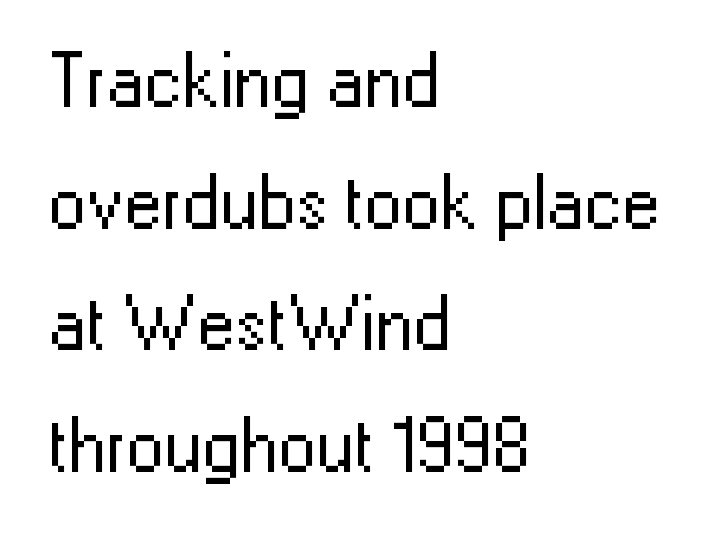
Q: Is the text bold? A: No.
Q: Is the text italic (slanted)? A: No, it is upright.
Q: Is the typeface a serif or a sans-serif typeface? A: Sans-serif.
Q: Is the text underlined? A: No.
Q: How is the paragraph aligned? A: Left-aligned.
Q: Is the spacing between letters normal or unusually wide? A: Normal.
Q: Is the spacing between lines tight, normal or loose? A: Normal.
Q: Width (condensed, normal, or wide)? A: Normal.
Q: Stroke contrast? A: Low.
Q: x-height? A: Medium.
Q: Monospaced? A: No.
